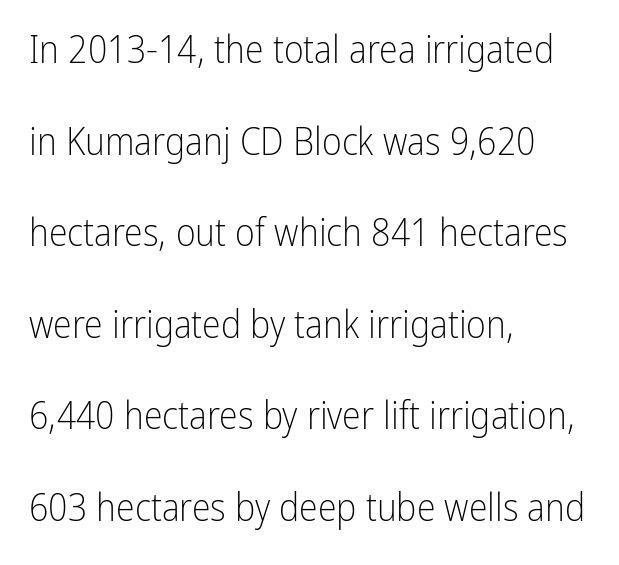
Q: Is the text bold? A: No.
Q: Is the text italic (slanted)? A: No, it is upright.
Q: Is the typeface a serif or a sans-serif typeface? A: Sans-serif.
Q: Is the text underlined? A: No.
Q: How is the paragraph aligned? A: Left-aligned.
Q: Is the spacing between letters normal or unusually wide? A: Normal.
Q: Is the spacing between lines tight, normal or loose? A: Loose.
Q: Width (condensed, normal, or wide)? A: Condensed.
Q: Stroke contrast? A: Low.
Q: x-height? A: Medium.
Q: Monospaced? A: No.
